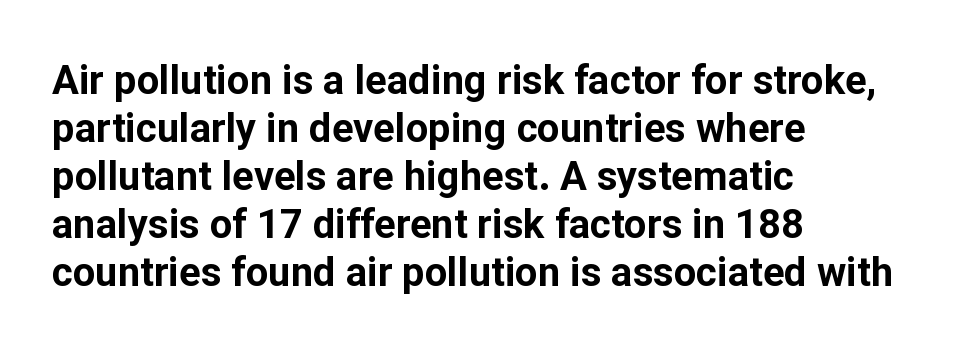
The image shows 40 px bold sans-serif type, upright; set left-aligned, line spacing 1.2x, normal letter spacing, not underlined; low stroke contrast and a medium x-height.
